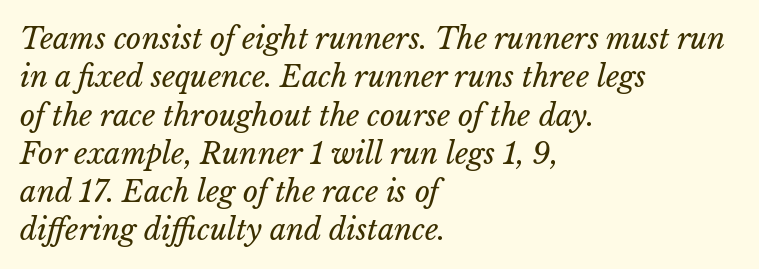
{"bold": "no", "weight": "regular", "width": "normal", "stroke_contrast": "low", "x_height": "medium", "monospaced": "no", "underline": "no", "align": "left", "line_spacing": "normal", "line_spacing_ratio": 1.32, "letter_spacing": "normal", "letter_spacing_em": 0.0, "glyph_px": 29}
